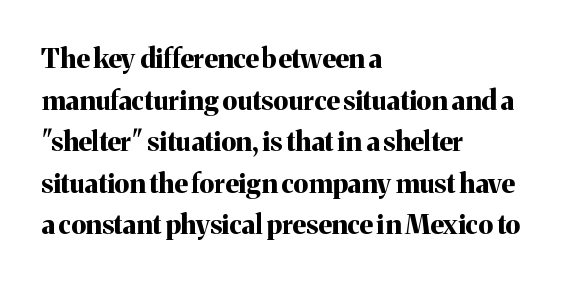
The image shows 27 px bold type, upright; set left-aligned, normal line spacing (1.54x), normal letter spacing, not underlined.
